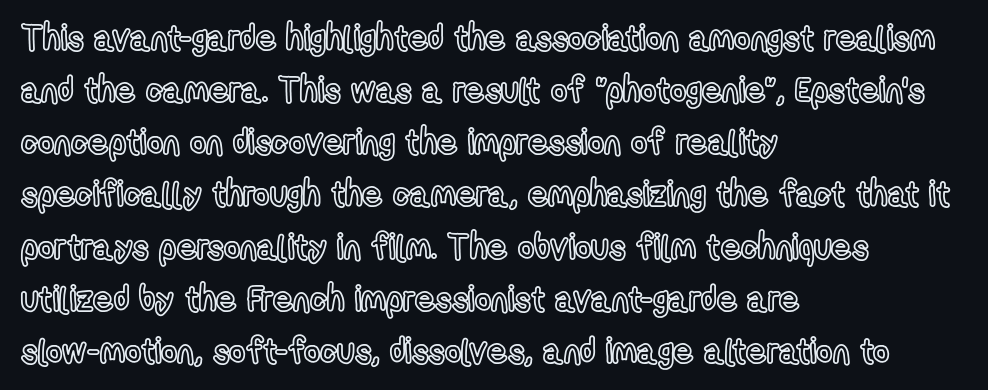
The image shows 35 px condensed type, upright; set left-aligned, normal line spacing (1.49x), normal letter spacing, not underlined; a medium x-height.
